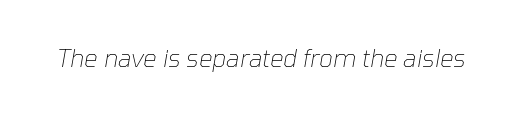
The image shows 24 px text type, italic (leaning right); set normal letter spacing, not underlined.
